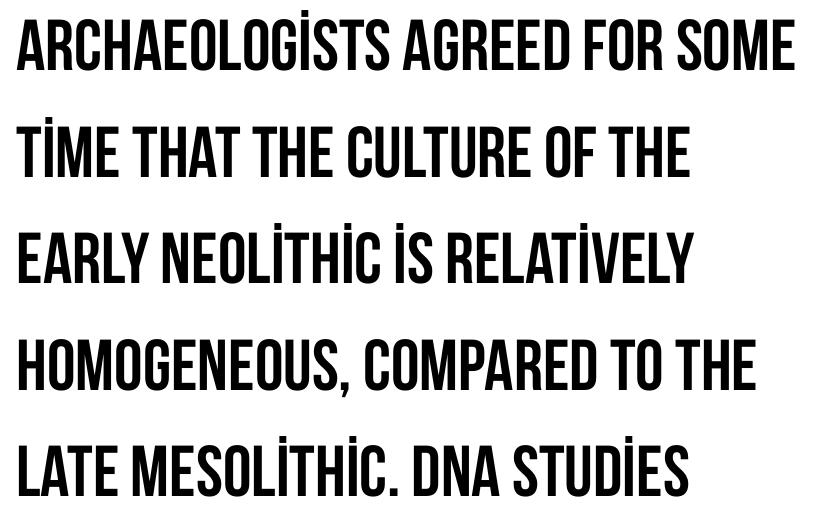
Nobody drew a line under any word here. You can tell it's not italic because the verticals are truly vertical. Compared with typical paragraphs, the rows here are spaced about the same. Default kerning and tracking; the words read as compact shapes. Weight check: bold — yes, fully. Each line starts at the same left margin while the right side varies.
